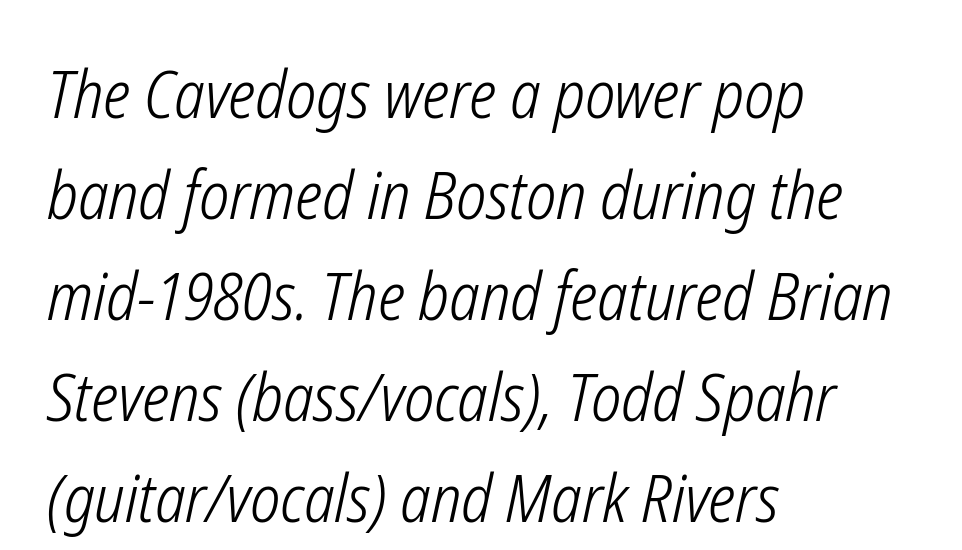
Standard letterfit; no display-style spreading of the glyphs. These glyphs show unthickened strokes, regular width or finer. Slanted lettering throughout. Rows of type keep a routine distance in the vertical direction.
